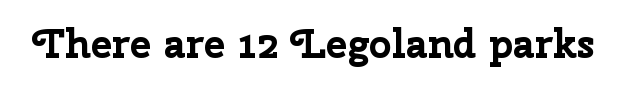
{"serif": "no", "italic": "no", "bold": "yes", "weight": "bold", "width": "normal", "stroke_contrast": "low", "x_height": "medium", "monospaced": "no", "underline": "no", "letter_spacing": "normal", "letter_spacing_em": 0.0, "glyph_px": 40}
